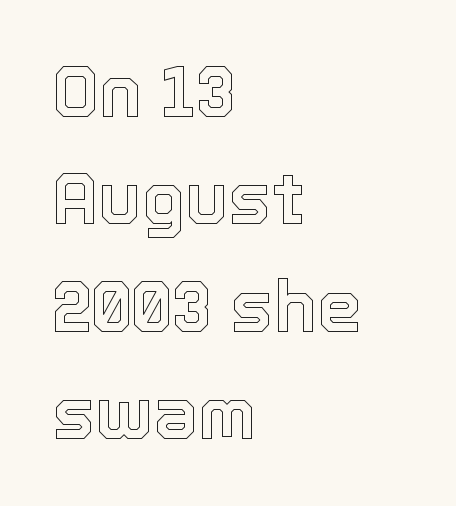
The image shows 72 px text type, upright; set left-aligned, normal line spacing (1.49x), normal letter spacing, not underlined; a medium x-height.
